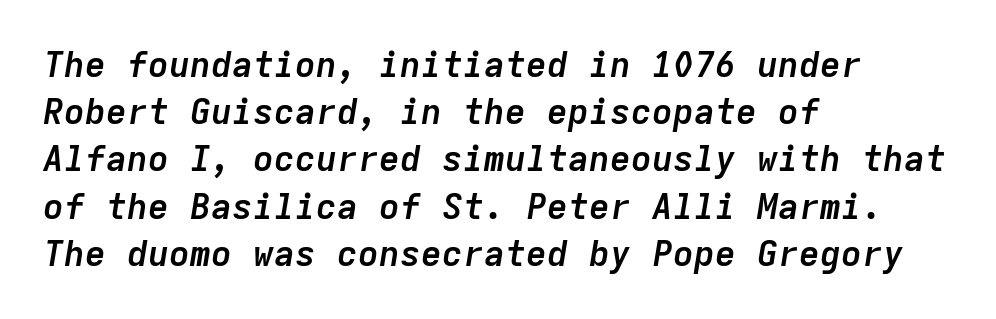
The image shows 35 px semibold type, italic (leaning right), monospaced; set left-aligned, normal line spacing (1.35x), normal letter spacing, not underlined; low stroke contrast and a medium x-height.
